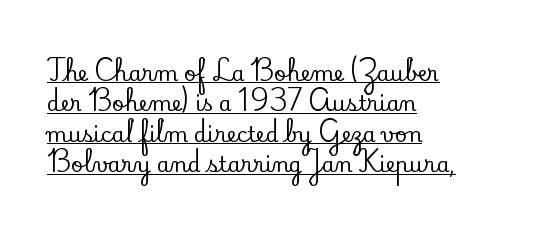
Q: Is the text italic (slanted)? A: No, it is upright.
Q: Is the text underlined? A: Yes.
Q: How is the paragraph aligned? A: Left-aligned.
Q: Is the spacing between letters normal or unusually wide? A: Normal.
Q: Is the spacing between lines tight, normal or loose? A: Normal.
